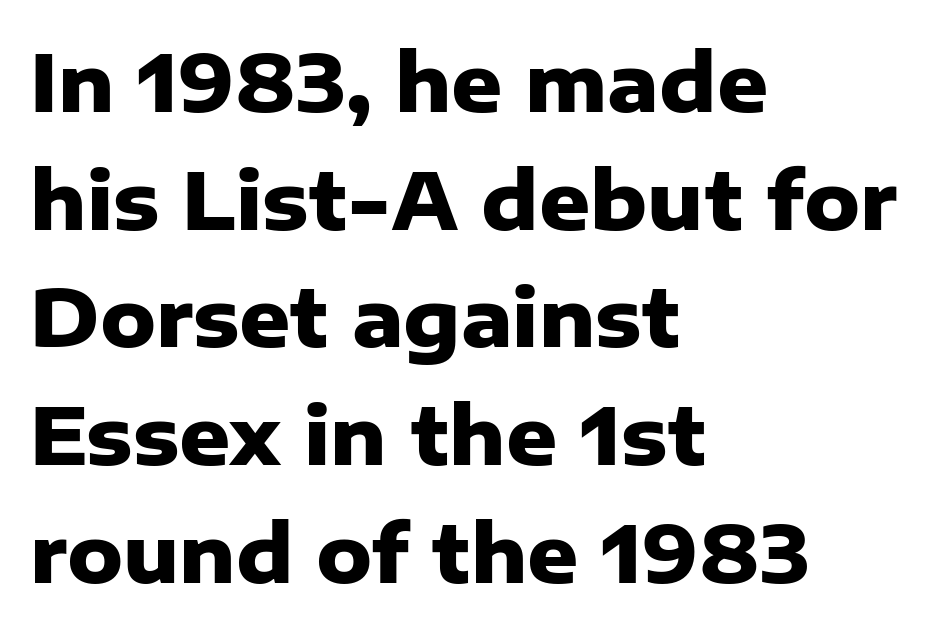
Q: Is the text bold? A: Yes.
Q: Is the text italic (slanted)? A: No, it is upright.
Q: Is the typeface a serif or a sans-serif typeface? A: Sans-serif.
Q: Is the text underlined? A: No.
Q: How is the paragraph aligned? A: Left-aligned.
Q: Is the spacing between letters normal or unusually wide? A: Normal.
Q: Is the spacing between lines tight, normal or loose? A: Normal.
Q: Width (condensed, normal, or wide)? A: Normal.
Q: Stroke contrast? A: Low.
Q: x-height? A: Medium.
Q: Monospaced? A: No.
